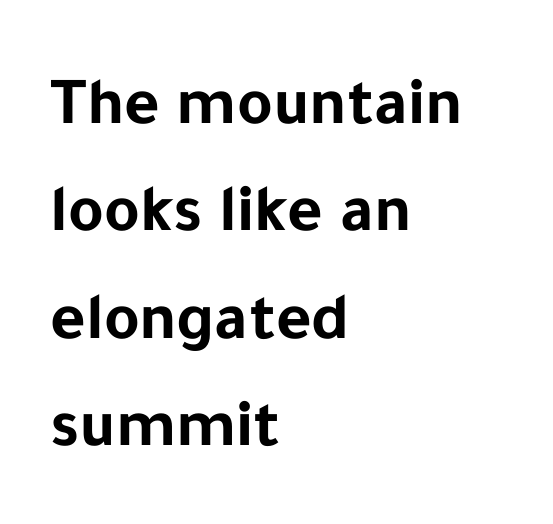
{"serif": "no", "italic": "no", "bold": "yes", "weight": "bold", "width": "normal", "stroke_contrast": "low", "x_height": "medium", "monospaced": "no", "underline": "no", "align": "left", "line_spacing": "normal", "line_spacing_ratio": 1.58, "letter_spacing": "normal", "letter_spacing_em": 0.0, "glyph_px": 68}
